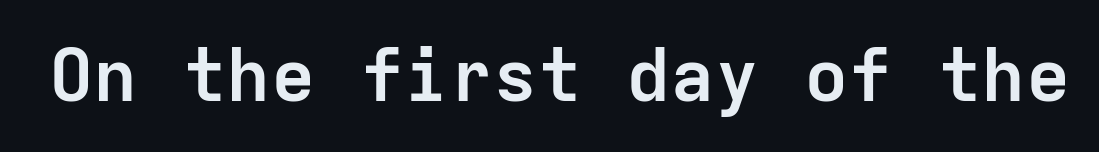
Fixed-width glyphs throughout — classic coding-font behaviour. Weight: bold. Does the lettering tilt? It doesn't — this is upright. The horizontal fit of the characters is conventional and even. Letters rest on an invisible, unmarked baseline.
